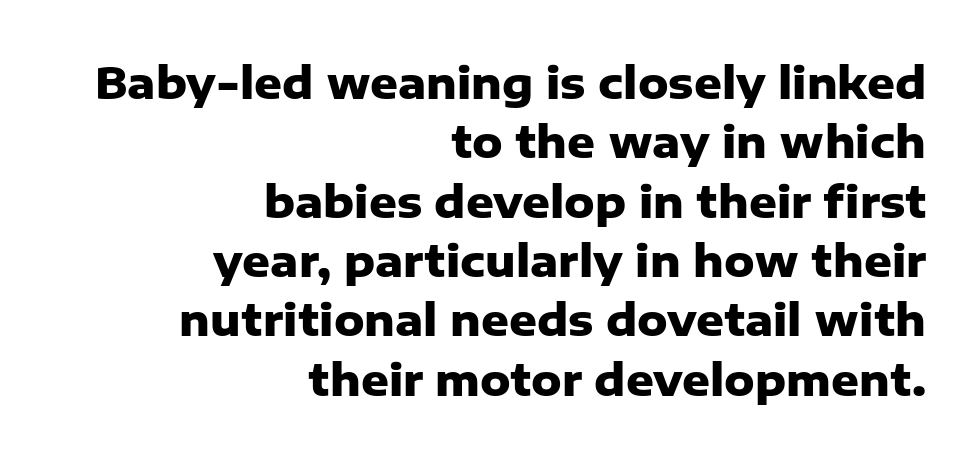
Q: Is the text bold? A: Yes.
Q: Is the text italic (slanted)? A: No, it is upright.
Q: Is the typeface a serif or a sans-serif typeface? A: Sans-serif.
Q: Is the text underlined? A: No.
Q: How is the paragraph aligned? A: Right-aligned.
Q: Is the spacing between letters normal or unusually wide? A: Normal.
Q: Is the spacing between lines tight, normal or loose? A: Normal.
Q: Width (condensed, normal, or wide)? A: Normal.
Q: Stroke contrast? A: Low.
Q: x-height? A: Medium.
Q: Monospaced? A: No.
